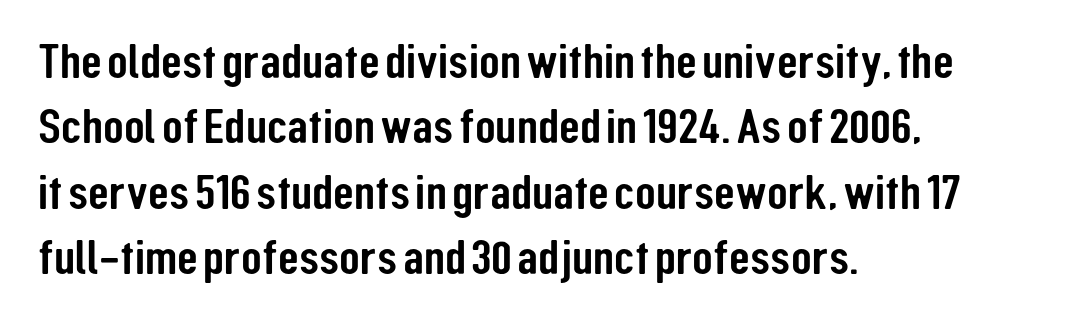
The image shows 48 px condensed sans-serif type, upright; set left-aligned, normal line spacing (1.36x), normal letter spacing, not underlined; low stroke contrast and a medium x-height.
